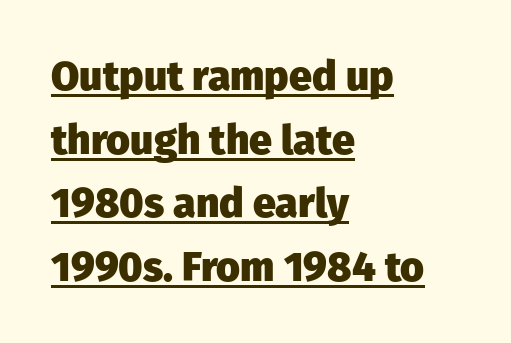
The image shows 41 px heavy sans-serif type, upright; set left-aligned, normal line spacing (1.55x), normal letter spacing, underlined; low stroke contrast and a medium x-height.
